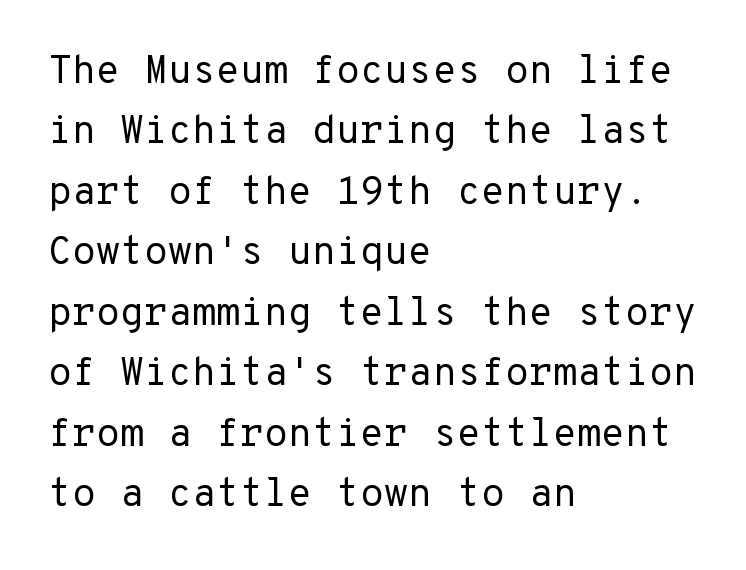
The image shows 39 px regular-weight sans-serif type, upright; set left-aligned, normal line spacing (1.55x), normal letter spacing, not underlined; low stroke contrast and a medium x-height.
